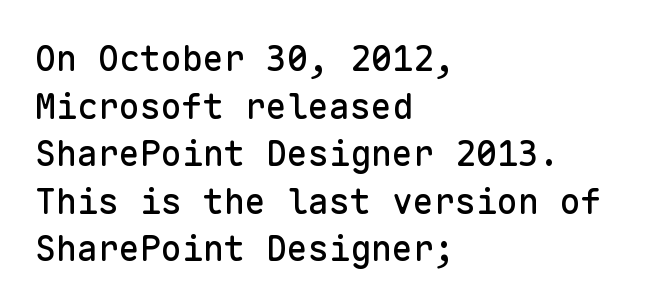
Q: Is the text italic (slanted)? A: No, it is upright.
Q: Is the typeface a serif or a sans-serif typeface? A: Sans-serif.
Q: Is the text underlined? A: No.
Q: How is the paragraph aligned? A: Left-aligned.
Q: Is the spacing between letters normal or unusually wide? A: Normal.
Q: Is the spacing between lines tight, normal or loose? A: Normal.
Q: Width (condensed, normal, or wide)? A: Normal.
Q: Stroke contrast? A: Low.
Q: x-height? A: Medium.
Q: Monospaced? A: Yes.
